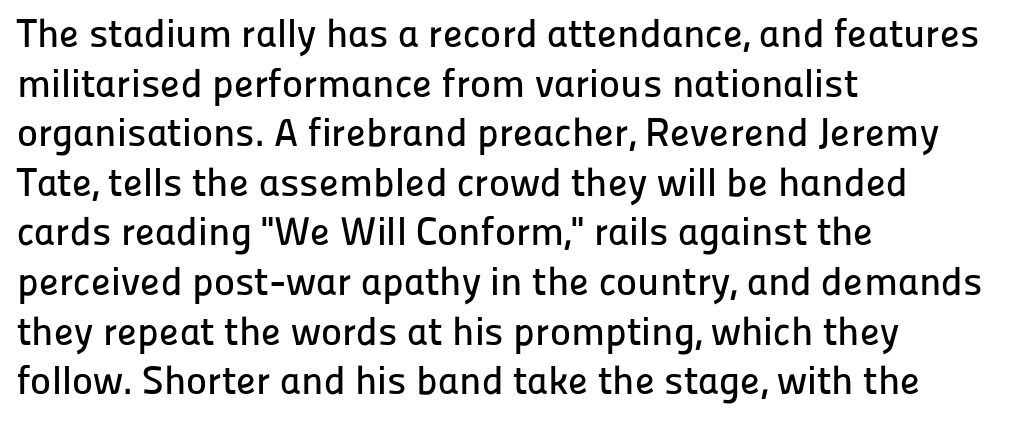
The image shows 40 px sans-serif type, upright; set left-aligned, line spacing 1.24x, normal letter spacing, not underlined; low stroke contrast and a medium x-height.
